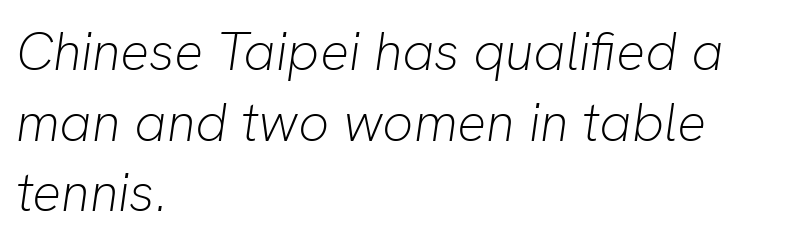
The image shows 54 px light type, italic (leaning right); set left-aligned, normal line spacing (1.31x), normal letter spacing, not underlined; low stroke contrast and a medium x-height.
